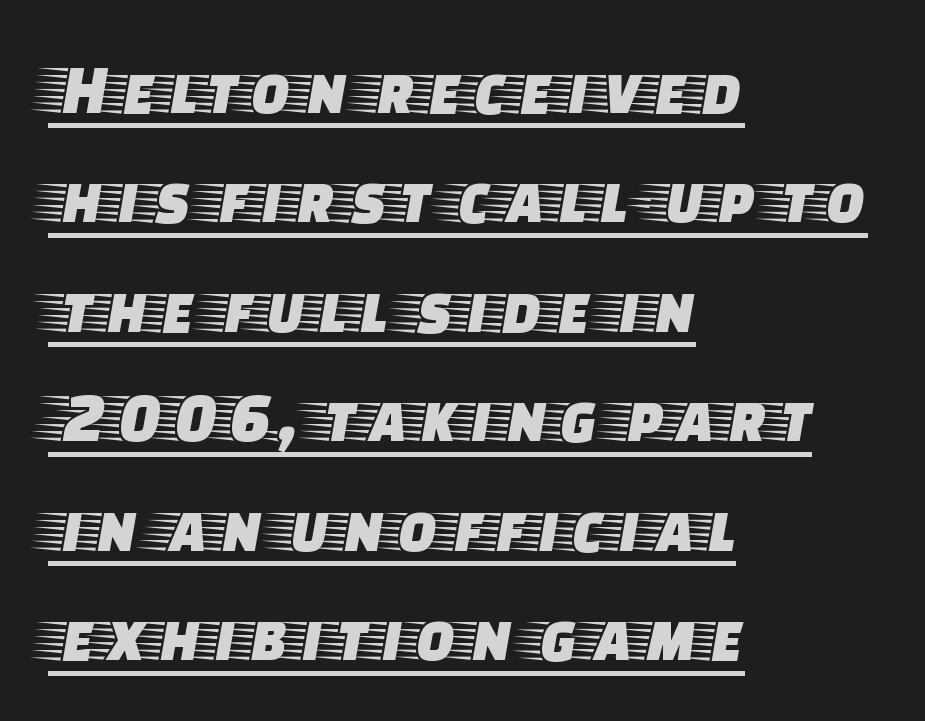
The image shows 72 px wide serif type; set left-aligned, normal line spacing (1.52x), normal letter spacing, underlined; low stroke contrast and a large x-height.
